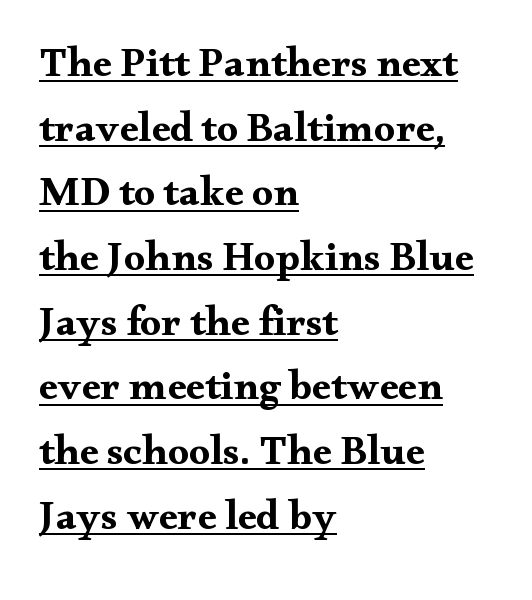
{"serif": "yes", "italic": "no", "bold": "yes", "weight": "bold", "width": "wide", "stroke_contrast": "medium", "x_height": "small", "monospaced": "no", "underline": "yes", "align": "left", "line_spacing": "normal", "line_spacing_ratio": 1.54, "letter_spacing": "normal", "letter_spacing_em": 0.0, "glyph_px": 42}
